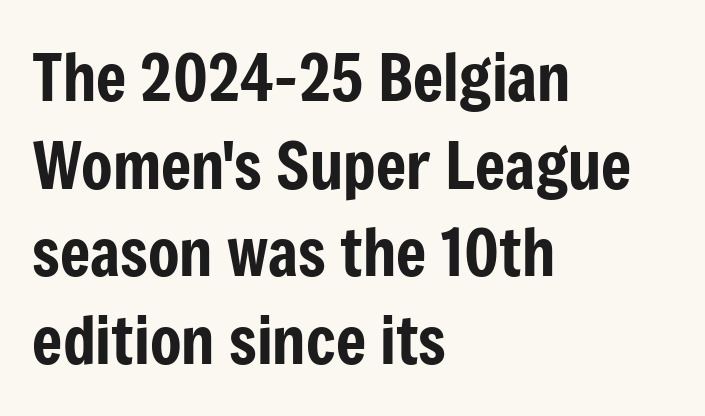
The image shows 65 px condensed sans-serif type, upright; set left-aligned, normal line spacing (1.35x), normal letter spacing, not underlined; low stroke contrast and a medium x-height.
